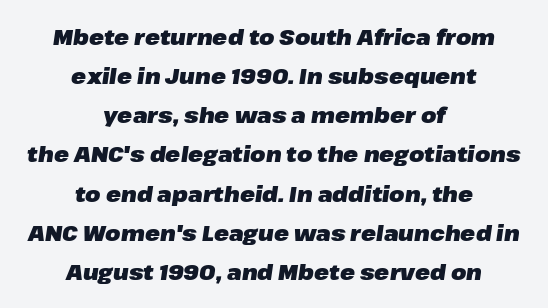
The image shows 22 px bold type, italic (leaning right); set centered, line spacing 1.78x, normal letter spacing, not underlined.
